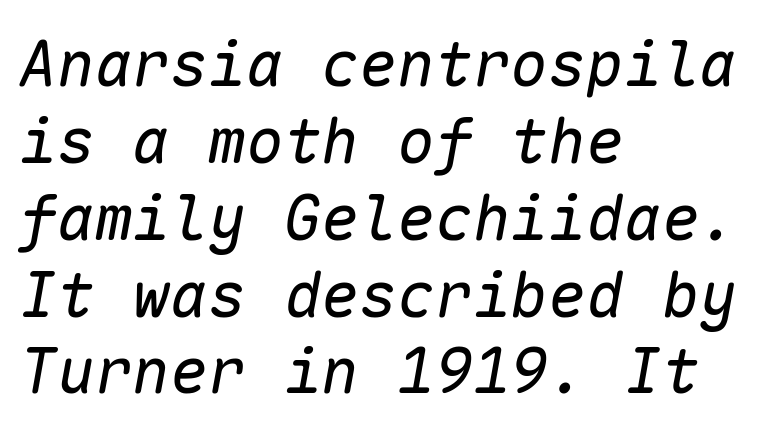
The image shows 63 px regular-weight type, italic (leaning right), monospaced; set left-aligned, line spacing 1.22x, normal letter spacing, not underlined; low stroke contrast and a medium x-height.
